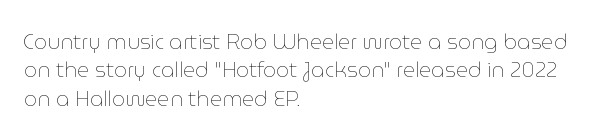
{"italic": "no", "bold": "no", "underline": "no", "align": "left", "line_spacing": "normal", "line_spacing_ratio": 1.35, "letter_spacing": "normal", "letter_spacing_em": 0.0, "glyph_px": 21}
